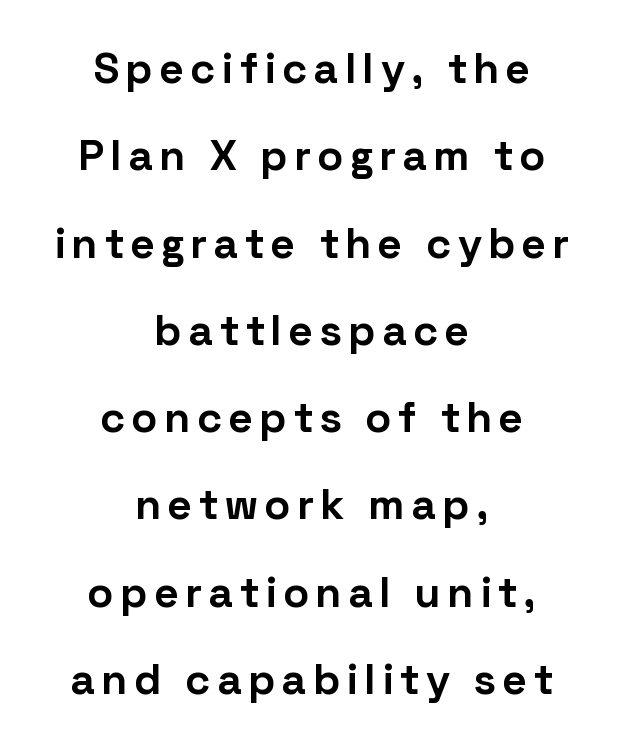
Q: Is the text bold? A: Yes.
Q: Is the text italic (slanted)? A: No, it is upright.
Q: Is the typeface a serif or a sans-serif typeface? A: Sans-serif.
Q: Is the text underlined? A: No.
Q: How is the paragraph aligned? A: Centered.
Q: Is the spacing between lines tight, normal or loose? A: Loose.
Q: Width (condensed, normal, or wide)? A: Normal.
Q: Stroke contrast? A: Low.
Q: x-height? A: Medium.
Q: Monospaced? A: No.
